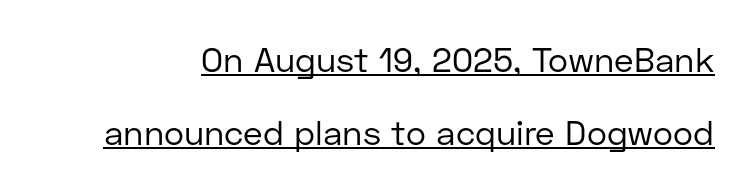
No heavy texture on the line: the type isn't bold. You can tell from the bare stems that sans-serif type was used. Do the characters align in a grid? No, the font is proportional. Students, observe: this is what heavily led, spacious text looks like. A baseline rule has been typeset under these characters. Tall strokes in this sample are plumb rather than angled.
